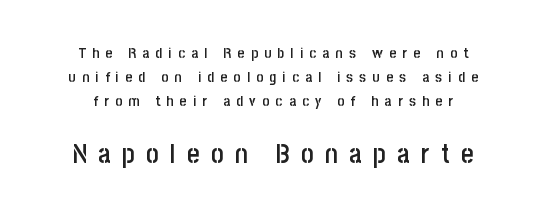
Q: Is the text bold? A: Semi-bold.
Q: Is the text italic (slanted)? A: No, it is upright.
Q: Is the text underlined? A: No.
Q: How is the paragraph aligned? A: Centered.
Q: Is the spacing between letters normal or unusually wide? A: Unusually wide.
Q: Is the spacing between lines tight, normal or loose? A: Normal.
Q: Which block of text is set in a larger size, the first (top) or the second (bottom)? A: The second (bottom) one.
